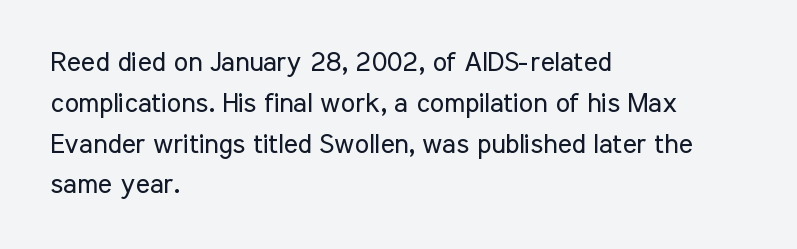
The image shows 27 px text type, upright; set left-aligned, normal line spacing (1.51x), normal letter spacing, not underlined.
